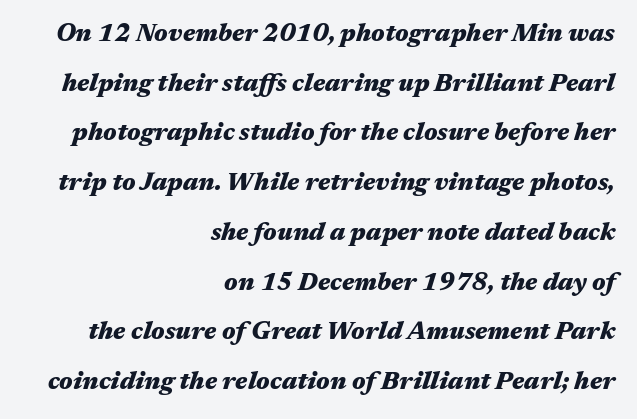
{"italic": "yes", "lean": "right", "slant_degrees": 17, "bold": "yes", "underline": "no", "align": "right", "line_spacing": "loose", "line_spacing_ratio": 1.99, "letter_spacing": "normal", "letter_spacing_em": 0.0, "glyph_px": 25}
